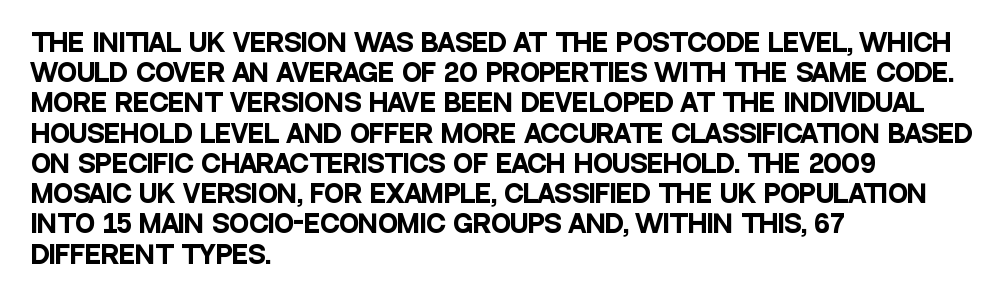
{"italic": "no", "bold": "yes", "underline": "no", "align": "left", "line_spacing": "normal", "line_spacing_ratio": 1.26, "letter_spacing": "normal", "letter_spacing_em": 0.0, "glyph_px": 24}
